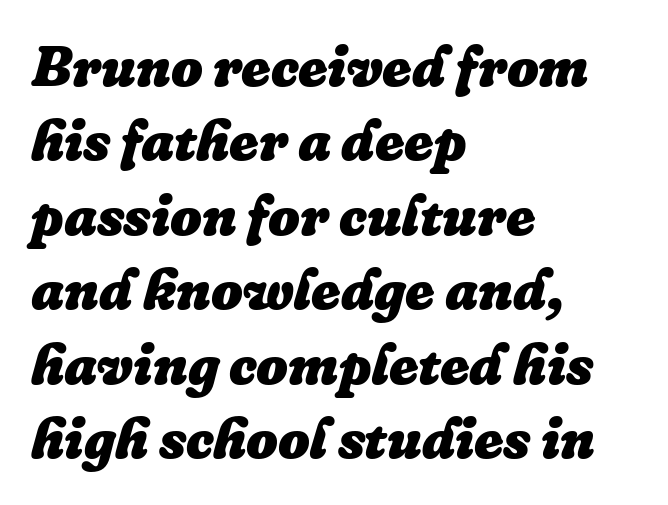
{"italic": "yes", "lean": "right", "slant_degrees": 16, "bold": "yes", "weight": "heavy", "width": "normal", "stroke_contrast": "low", "x_height": "medium", "monospaced": "no", "underline": "no", "align": "left", "line_spacing": "normal", "line_spacing_ratio": 1.33, "letter_spacing": "normal", "letter_spacing_em": 0.0, "glyph_px": 56}
